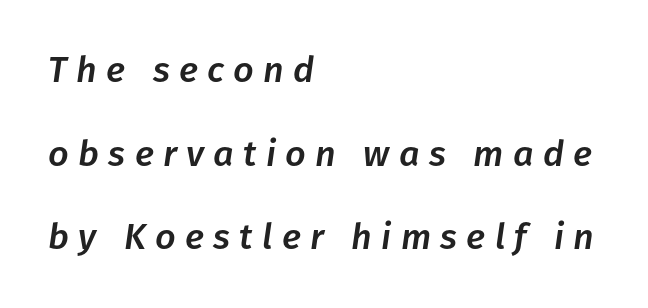
Q: Is the text italic (slanted)? A: Yes, it leans right by about 8 degrees.
Q: Is the text underlined? A: No.
Q: How is the paragraph aligned? A: Left-aligned.
Q: Is the spacing between letters normal or unusually wide? A: Unusually wide.
Q: Is the spacing between lines tight, normal or loose? A: Loose.
Q: Width (condensed, normal, or wide)? A: Normal.
Q: Stroke contrast? A: Low.
Q: x-height? A: Medium.
Q: Monospaced? A: No.
